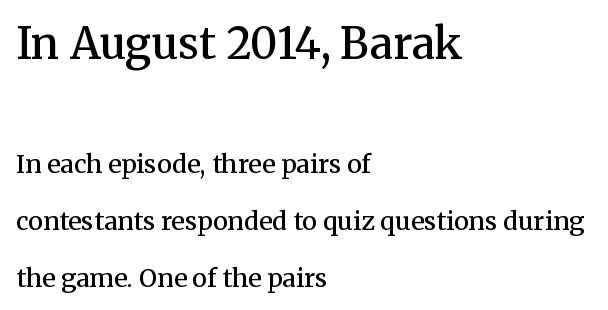
Does extra space separate the letters? No, they use regular spacing. The paragraph shown leans on its left margin. The text was rendered using a seriffed face with decorative stroke endings. The vertical gap from one line to the next is large. Is the type bold? Partly — it's a semibold, heavier than regular but not fully bold. Each row of text sits above clean, open space.
